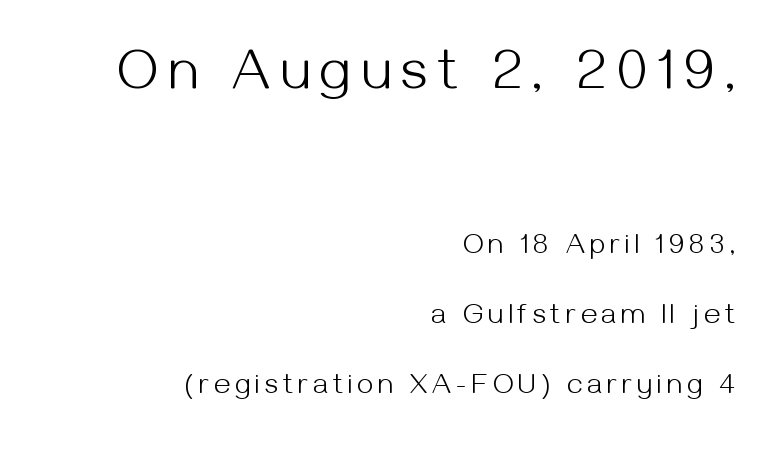
{"serif": "no", "italic": "no", "bold": "no", "weight": "light", "width": "normal", "stroke_contrast": "medium", "x_height": "medium", "monospaced": "no", "underline": "no", "align": "right", "line_spacing": "loose", "line_spacing_ratio": 2.41, "larger_block": "first", "size_ratio": 2.0, "glyph_px": 58}
